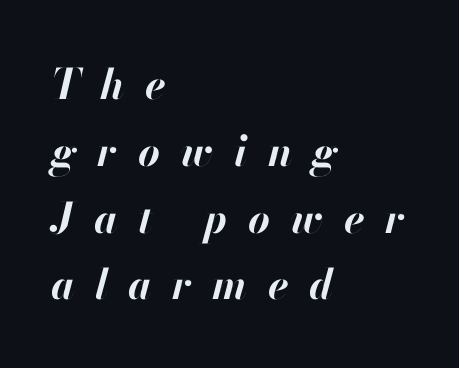
The horizontal fit of the characters is loose and conspicuously gappy. The vertical gap from one line to the next is medium. The glyphs look as if they've been sheared to an angle. The passage is arranged the way most books set body copy — flush left. Pretty heavy lettering here — definitely bold.
